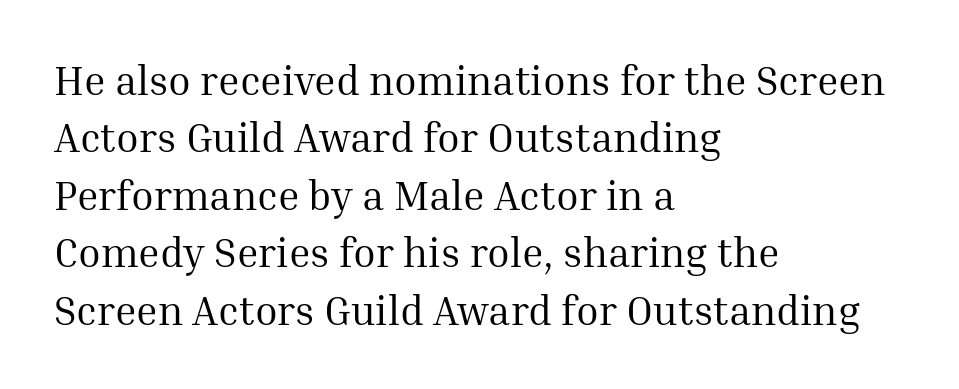
Spacing verdict: proportional, widths tailored to each character. Caption: standard tracking, unaltered. These lines are composed in type with serifs. The type sits square on the baseline with zero lean. The rows are spaced the way most documents space them. The space directly below the letters is spotless.
